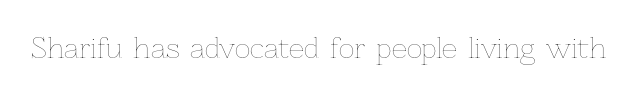
Has an underline been added? It has not. The type is set solid horizontally, with unmodified tracking. The characters are drawn with everyday or finer stroke widths. Every character sits straight up, as roman type does.
